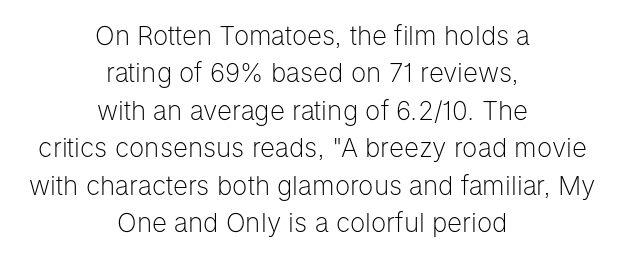
Q: Is the text bold? A: No.
Q: Is the text italic (slanted)? A: No, it is upright.
Q: Is the text underlined? A: No.
Q: How is the paragraph aligned? A: Centered.
Q: Is the spacing between letters normal or unusually wide? A: Normal.
Q: Is the spacing between lines tight, normal or loose? A: Normal.
